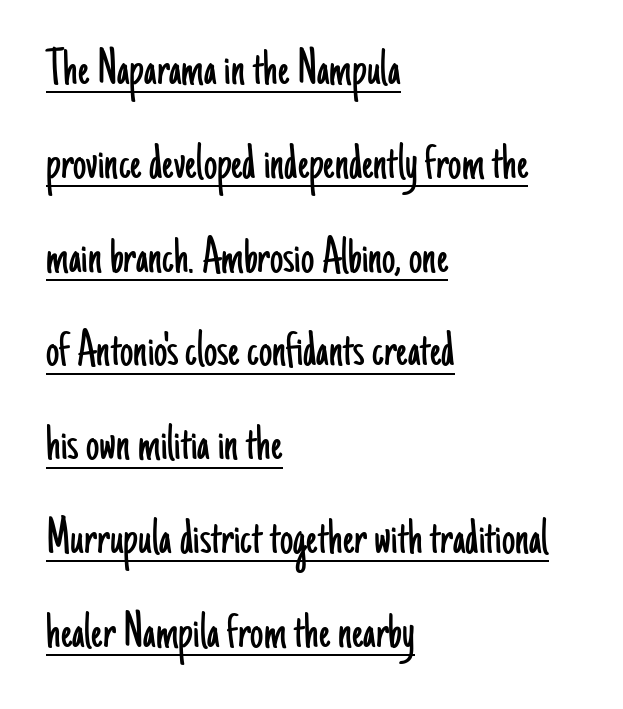
The image shows 53 px light, condensed sans-serif type, upright; set left-aligned, line spacing 1.77x, normal letter spacing, underlined; low stroke contrast and a small x-height.
